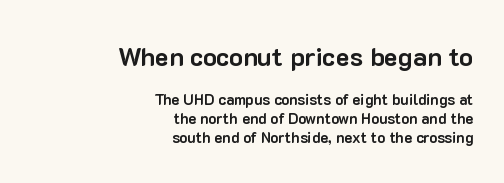
Q: Is the text bold? A: Yes.
Q: Is the text italic (slanted)? A: No, it is upright.
Q: Is the text underlined? A: No.
Q: How is the paragraph aligned? A: Right-aligned.
Q: Is the spacing between letters normal or unusually wide? A: Normal.
Q: Is the spacing between lines tight, normal or loose? A: Normal.
Q: Which block of text is set in a larger size, the first (top) or the second (bottom)? A: The first (top) one.
